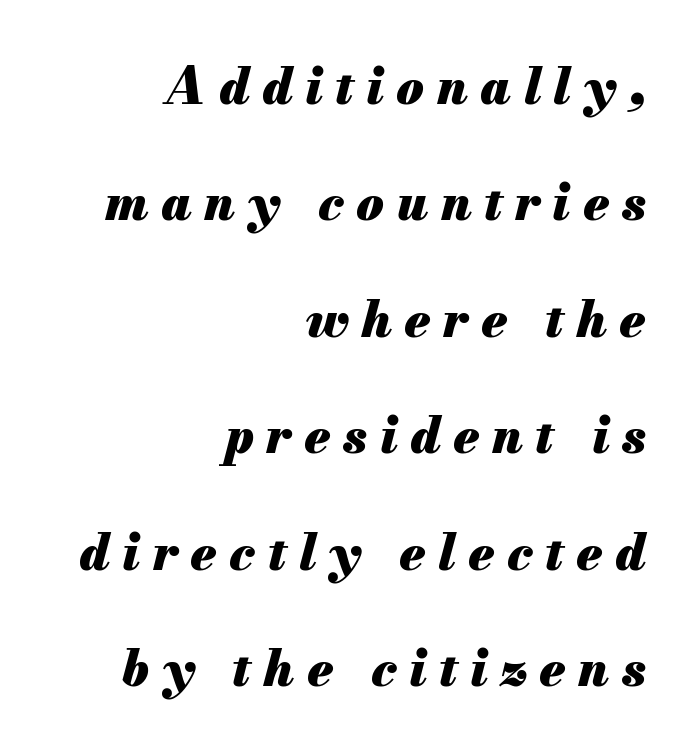
{"italic": "yes", "lean": "right", "slant_degrees": 13, "bold": "yes", "weight": "heavy", "width": "normal", "stroke_contrast": "medium", "x_height": "small", "monospaced": "no", "underline": "no", "align": "right", "line_spacing": "loose", "line_spacing_ratio": 2.33, "letter_spacing": "wide", "letter_spacing_em": 0.25, "glyph_px": 50}
